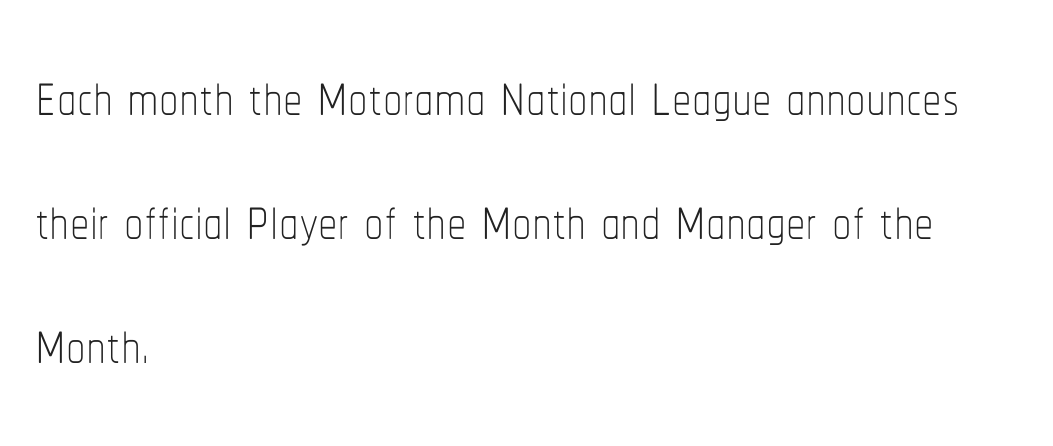
Q: Is the text bold? A: No.
Q: Is the text italic (slanted)? A: No, it is upright.
Q: Is the text underlined? A: No.
Q: How is the paragraph aligned? A: Left-aligned.
Q: Is the spacing between letters normal or unusually wide? A: Normal.
Q: Is the spacing between lines tight, normal or loose? A: Normal.
Q: Width (condensed, normal, or wide)? A: Condensed.
Q: Stroke contrast? A: Low.
Q: x-height? A: Medium.
Q: Monospaced? A: No.
